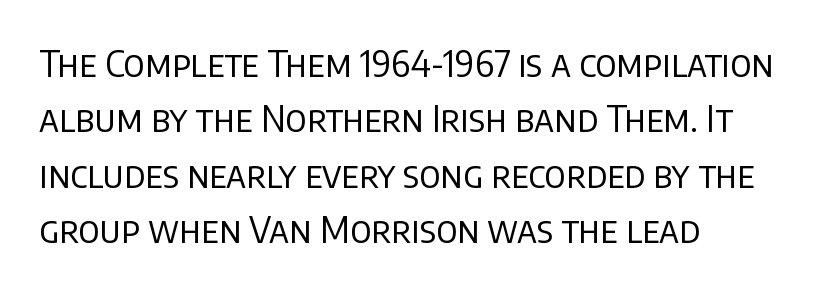
It's the straight-up-and-down kind of type. The rag falls on the right side of this text block. No feet cap the strokes, marking this as sans-serif type. The designer left line spacing at the default. The rendering uses natural spacing where letterforms have individual widths. Glance below the letters and you will spot only blank space.
